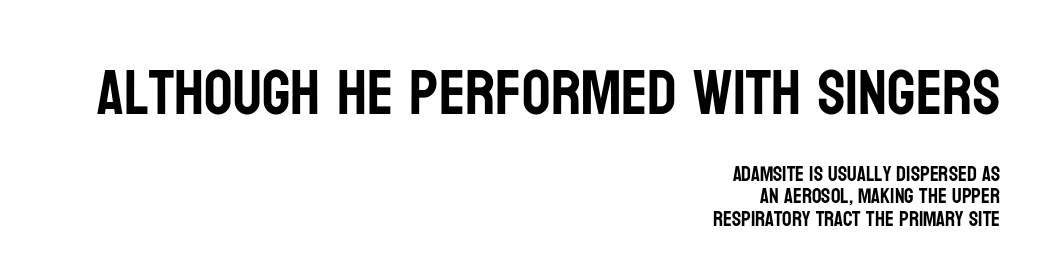
Q: Is the text italic (slanted)? A: No, it is upright.
Q: Is the typeface a serif or a sans-serif typeface? A: Sans-serif.
Q: Is the text underlined? A: No.
Q: How is the paragraph aligned? A: Right-aligned.
Q: Is the spacing between letters normal or unusually wide? A: Normal.
Q: Is the spacing between lines tight, normal or loose? A: Tight.
Q: Which block of text is set in a larger size, the first (top) or the second (bottom)? A: The first (top) one.
Q: Width (condensed, normal, or wide)? A: Condensed.
Q: Stroke contrast? A: Low.
Q: x-height? A: Large.
Q: Monospaced? A: No.
